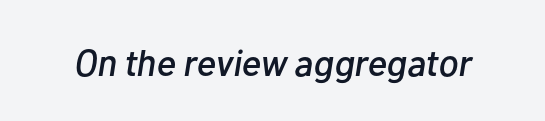
The image shows 37 px text type, italic (leaning right); set normal letter spacing, not underlined; low stroke contrast and a medium x-height.
